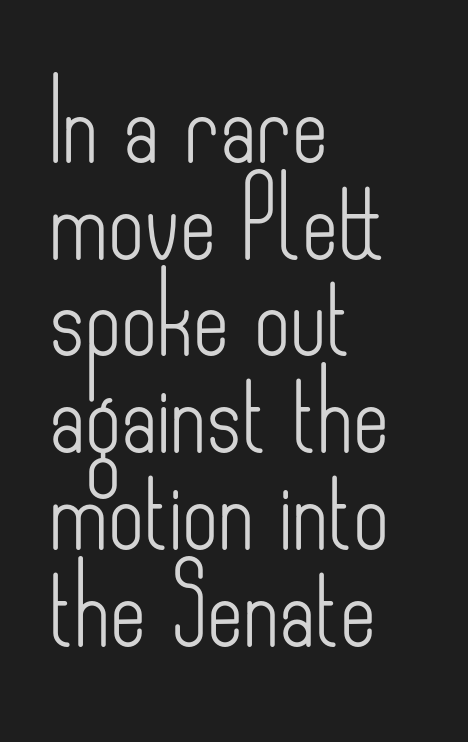
You could not count columns in this text — the font is proportionally spaced. Decoration check: the copy has no underline. Look at the tracking — it's just the regular setting, nothing added. A typesetter would mark this as roman, not italic.
